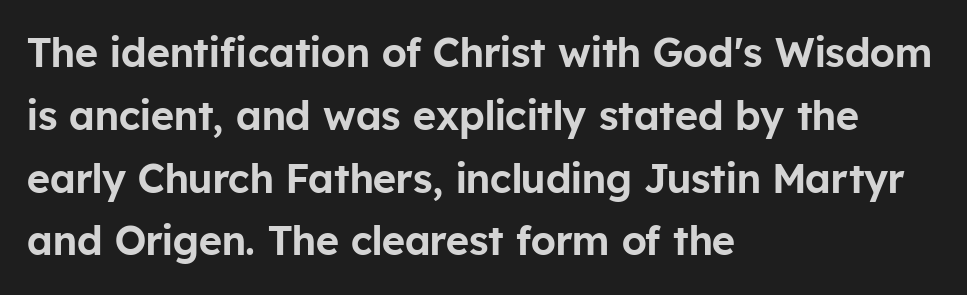
{"serif": "no", "italic": "no", "width": "normal", "stroke_contrast": "low", "x_height": "medium", "monospaced": "no", "underline": "no", "align": "left", "line_spacing": "normal", "line_spacing_ratio": 1.57, "letter_spacing": "normal", "letter_spacing_em": 0.0, "glyph_px": 40}
